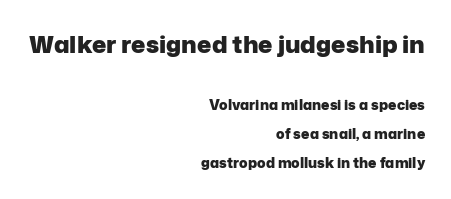
{"italic": "no", "bold": "yes", "underline": "no", "align": "right", "line_spacing": "loose", "line_spacing_ratio": 2.05, "letter_spacing": "normal", "letter_spacing_em": 0.0, "larger_block": "first", "size_ratio": 1.71, "glyph_px": 24}
